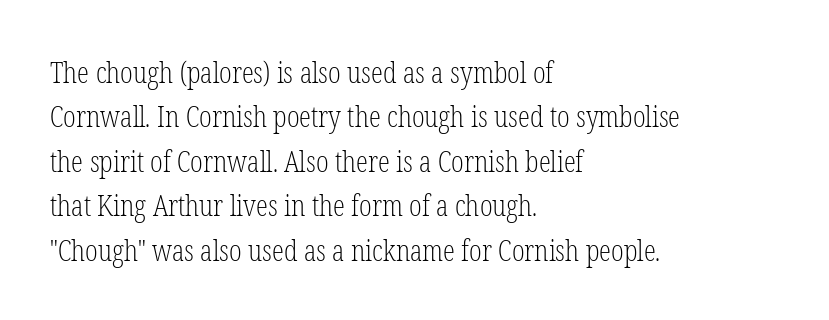
{"serif": "yes", "italic": "no", "bold": "no", "weight": "light", "width": "condensed", "stroke_contrast": "low", "x_height": "medium", "monospaced": "no", "underline": "no", "align": "left", "line_spacing": "normal", "line_spacing_ratio": 1.48, "letter_spacing": "normal", "letter_spacing_em": 0.0, "glyph_px": 30}
